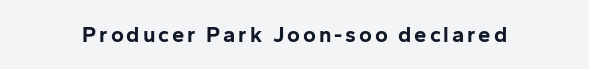
Q: Is the text bold? A: Yes.
Q: Is the text italic (slanted)? A: No, it is upright.
Q: Is the text underlined? A: No.
